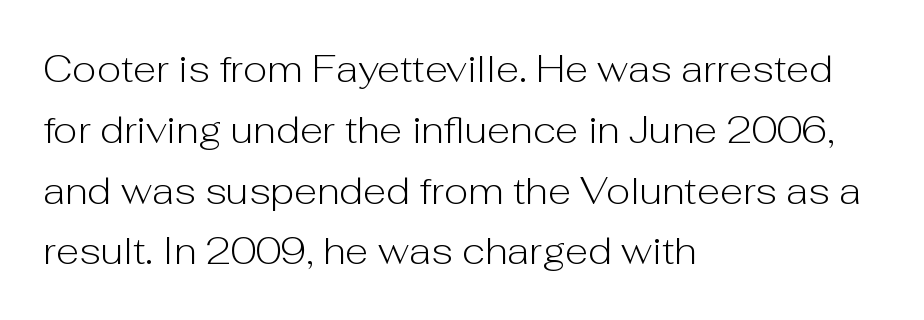
Normally led — the rows are evenly, conventionally spaced. One-word summary of the alignment: left. Unmarked baselines from the first word to the last. The type family on display is of the sans-serif kind.
